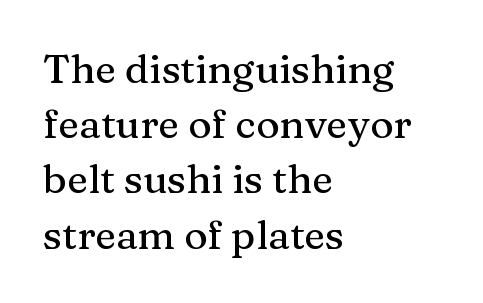
{"serif": "yes", "italic": "no", "width": "normal", "stroke_contrast": "medium", "x_height": "medium", "monospaced": "no", "underline": "no", "align": "left", "line_spacing": "normal", "line_spacing_ratio": 1.38, "letter_spacing": "normal", "letter_spacing_em": 0.0, "glyph_px": 40}
